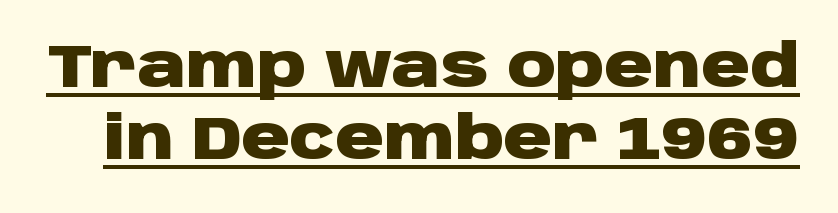
The image shows 60 px heavy, wide sans-serif type, upright; set line spacing 1.2x, normal letter spacing, underlined; low stroke contrast and a large x-height.
